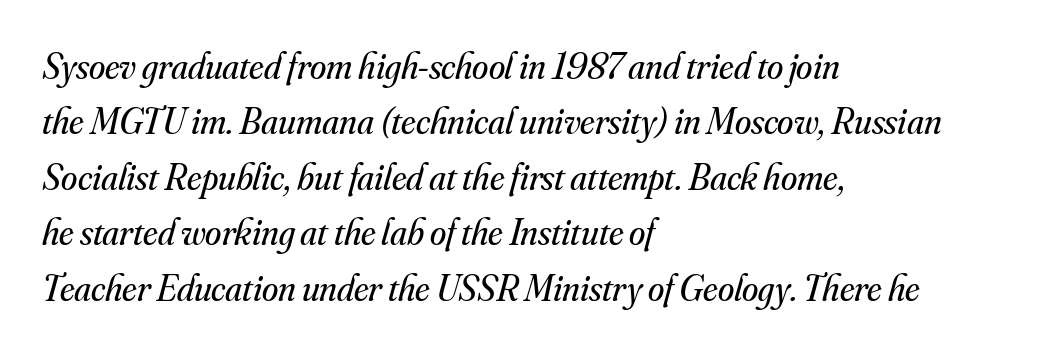
Is the type slanted? Yes — the strokes lean at a clear angle. This sample has the flowing, uneven cadence of proportional lettering. The rendering anchors every line to the left-hand side. A serif font was chosen for this passage. Decoration check: the copy has no underline.
